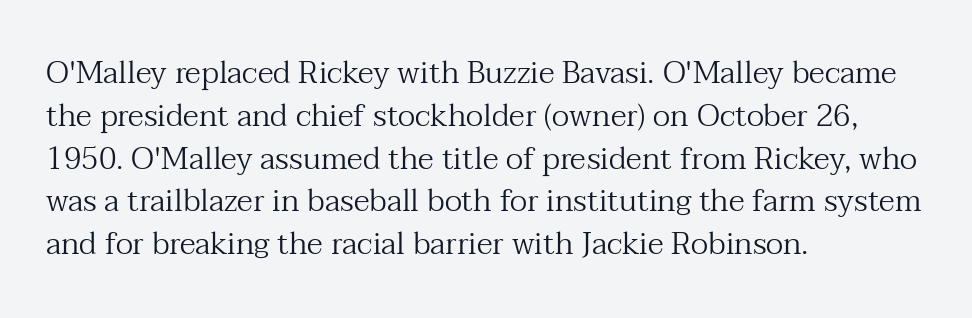
{"serif": "yes", "italic": "no", "bold": "no", "weight": "regular", "width": "normal", "stroke_contrast": "medium", "x_height": "medium", "monospaced": "no", "underline": "no", "align": "left", "line_spacing": "normal", "line_spacing_ratio": 1.38, "letter_spacing": "normal", "letter_spacing_em": 0.0, "glyph_px": 31}
